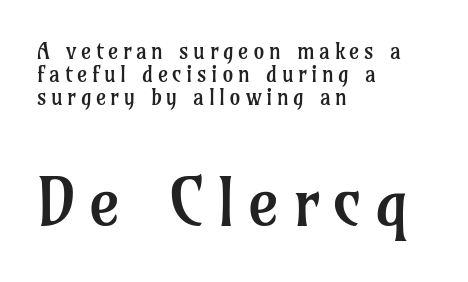
{"serif": "yes", "italic": "no", "bold": "no", "weight": "regular", "width": "normal", "stroke_contrast": "low", "x_height": "medium", "monospaced": "no", "underline": "no", "align": "left", "line_spacing": "tight", "line_spacing_ratio": 1.04, "letter_spacing": "wide", "letter_spacing_em": 0.2, "larger_block": "second", "size_ratio": 3.05, "glyph_px": 67}
